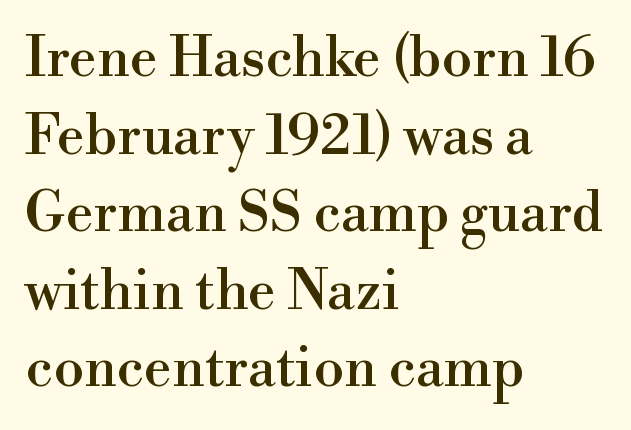
{"serif": "yes", "italic": "no", "width": "normal", "stroke_contrast": "high", "x_height": "small", "monospaced": "no", "underline": "no", "align": "left", "line_spacing": "normal", "line_spacing_ratio": 1.41, "letter_spacing": "normal", "letter_spacing_em": 0.0, "glyph_px": 55}
